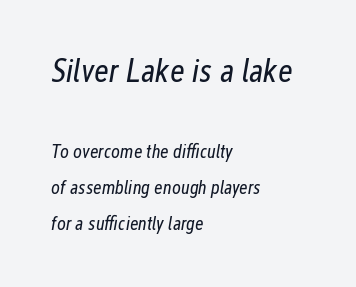
The image shows 33 px regular-weight, condensed type, italic (leaning right); set left-aligned, loose line spacing (1.9x), normal letter spacing, not underlined; the first (top) block is 1.74x larger; low stroke contrast and a medium x-height.
